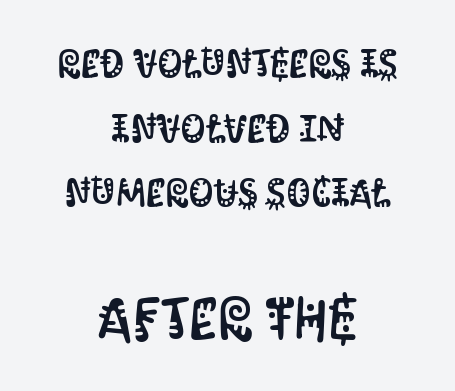
Q: Is the text italic (slanted)? A: No, it is upright.
Q: Is the typeface a serif or a sans-serif typeface? A: Sans-serif.
Q: Is the text underlined? A: No.
Q: How is the paragraph aligned? A: Centered.
Q: Is the spacing between letters normal or unusually wide? A: Normal.
Q: Is the spacing between lines tight, normal or loose? A: Normal.
Q: Which block of text is set in a larger size, the first (top) or the second (bottom)? A: The second (bottom) one.
Q: Width (condensed, normal, or wide)? A: Condensed.
Q: Stroke contrast? A: Medium.
Q: x-height? A: Large.
Q: Monospaced? A: No.
